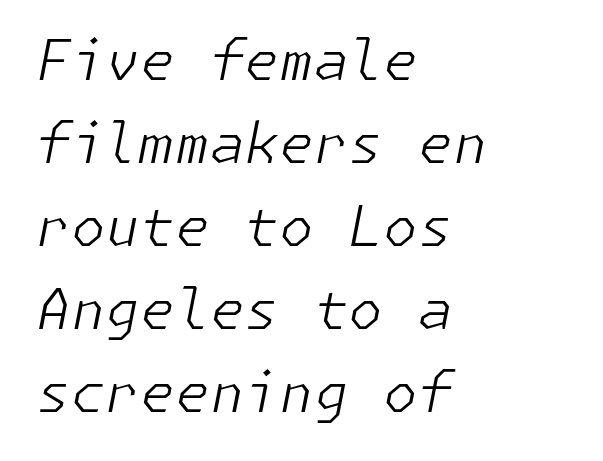
The image shows 56 px light type, italic (leaning right); set left-aligned, normal line spacing (1.48x), normal letter spacing, not underlined; low stroke contrast and a medium x-height.
